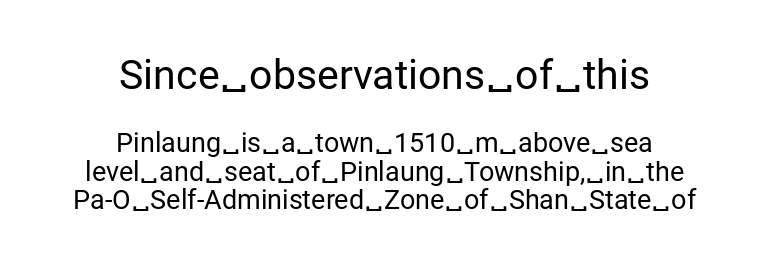
{"serif": "no", "italic": "no", "bold": "no", "weight": "regular", "width": "normal", "stroke_contrast": "low", "x_height": "medium", "monospaced": "no", "underline": "no", "align": "center", "line_spacing": "tight", "line_spacing_ratio": 1.06, "letter_spacing": "normal", "letter_spacing_em": 0.0, "larger_block": "first", "size_ratio": 1.52, "glyph_px": 41}
